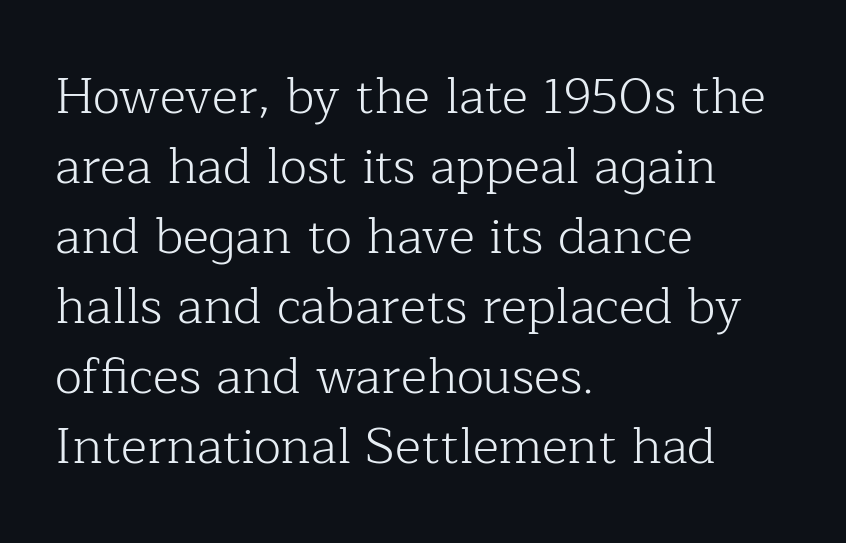
The rendering keeps characters at their native spacing. Does the leading feel generous? No, just average. In terms of letterform style, serifs are clearly present. The ragged edge is on the right, which tells us the setting is flush left.
